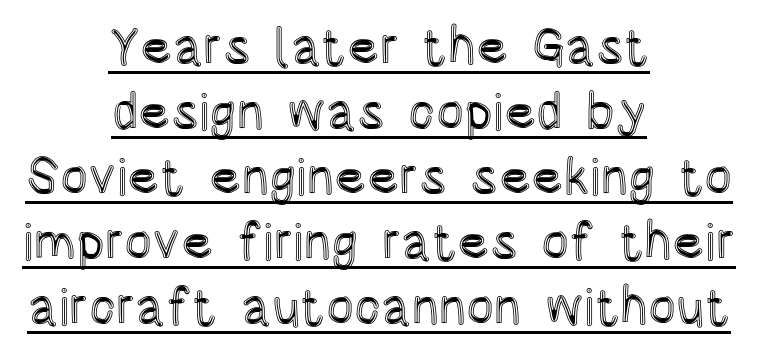
The image shows 52 px condensed type, upright; set centered, normal line spacing (1.25x), normal letter spacing, underlined; a large x-height.
